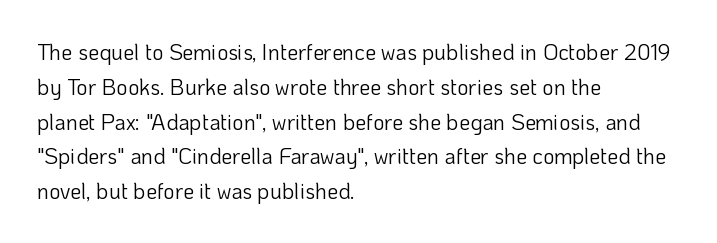
{"italic": "no", "bold": "no", "underline": "no", "align": "left", "line_spacing": "normal", "line_spacing_ratio": 1.58, "letter_spacing": "normal", "letter_spacing_em": 0.0, "glyph_px": 22}
